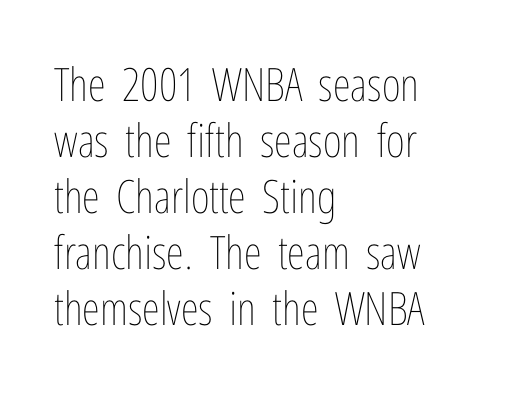
{"italic": "no", "bold": "no", "weight": "thin", "width": "condensed", "stroke_contrast": "low", "x_height": "medium", "monospaced": "no", "underline": "no", "align": "left", "line_spacing_ratio": 1.22, "letter_spacing": "normal", "letter_spacing_em": 0.0, "glyph_px": 46}
